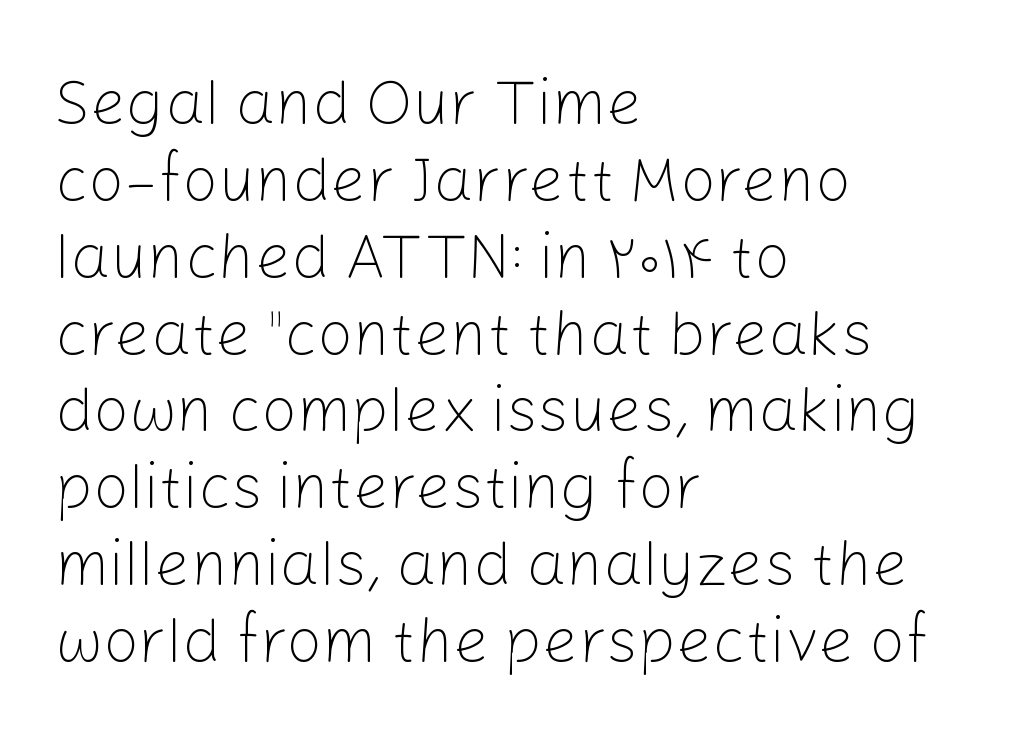
The image shows 63 px light sans-serif type, upright; set left-aligned, line spacing 1.22x, normal letter spacing, not underlined; low stroke contrast and a medium x-height.
